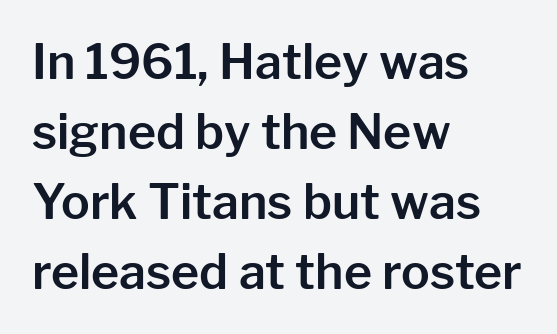
{"serif": "no", "italic": "no", "width": "normal", "stroke_contrast": "low", "x_height": "medium", "monospaced": "no", "underline": "no", "align": "left", "line_spacing": "normal", "line_spacing_ratio": 1.46, "letter_spacing": "normal", "letter_spacing_em": 0.0, "glyph_px": 48}
